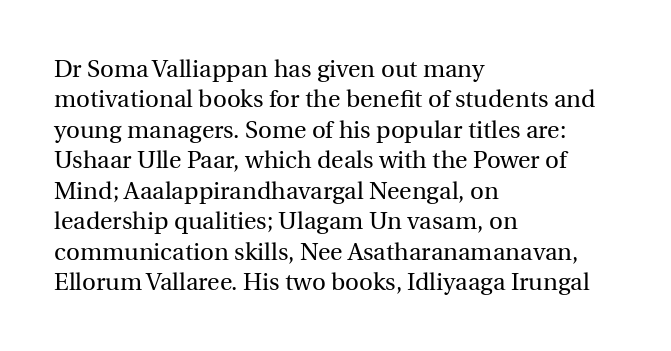
Q: Is the text bold? A: No.
Q: Is the text italic (slanted)? A: No, it is upright.
Q: Is the text underlined? A: No.
Q: How is the paragraph aligned? A: Left-aligned.
Q: Is the spacing between letters normal or unusually wide? A: Normal.
Q: Is the spacing between lines tight, normal or loose? A: Normal.
